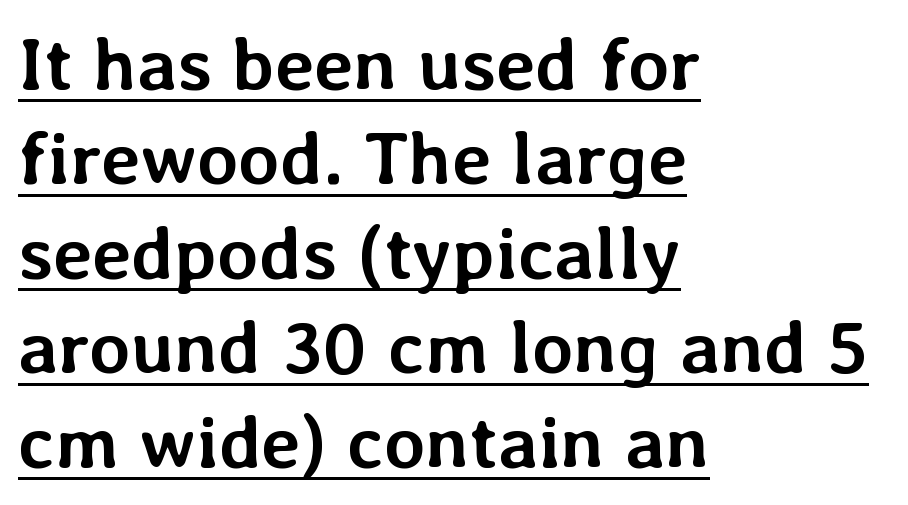
Q: Is the text bold? A: Yes.
Q: Is the text italic (slanted)? A: No, it is upright.
Q: Is the text underlined? A: Yes.
Q: How is the paragraph aligned? A: Left-aligned.
Q: Is the spacing between letters normal or unusually wide? A: Normal.
Q: Is the spacing between lines tight, normal or loose? A: Normal.
Q: Width (condensed, normal, or wide)? A: Normal.
Q: Stroke contrast? A: Low.
Q: x-height? A: Medium.
Q: Monospaced? A: No.
